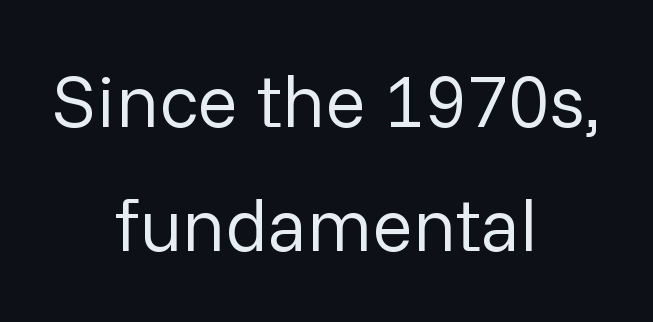
The gaps between neighbouring characters are ordinary and unremarkable. Proportional: the letters do not fall into vertical columns. If you measured baseline to baseline, you'd find a middling distance. Compared with a flush-left layout, this one balances lines on the center instead.
